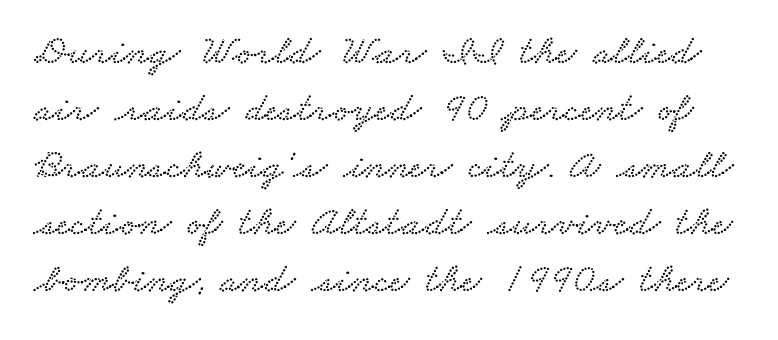
Classification — serif. Do the characters align in a grid? No, the font is proportional. One glance says typical: line gaps are just what's usual. Inter-character spacing is left at the font's built-in metrics. Quick note: underline off.
